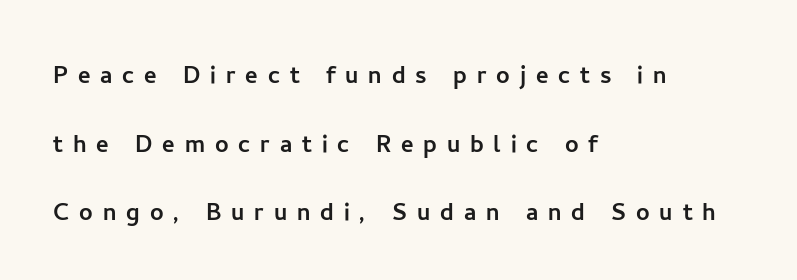
Compared with typical body copy, the letter spacing here is much looser. This is the regular roman posture of the typeface. Here the designer chose a conventional face with non-uniform glyph widths. The paragraph shown leans on its left margin.
